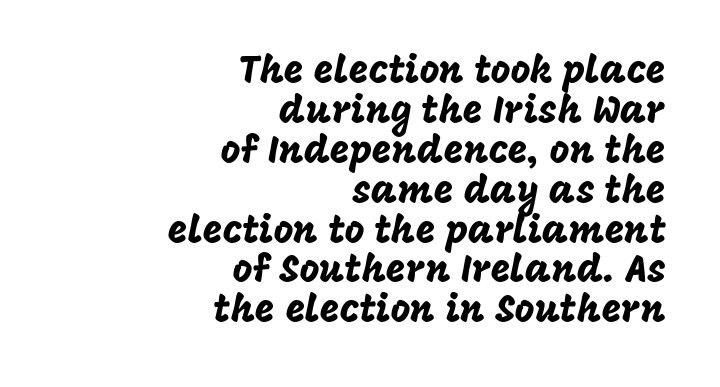
The image shows 38 px sans-serif type; set right-aligned, tight line spacing (1.05x), normal letter spacing, not underlined; low stroke contrast and a large x-height.
